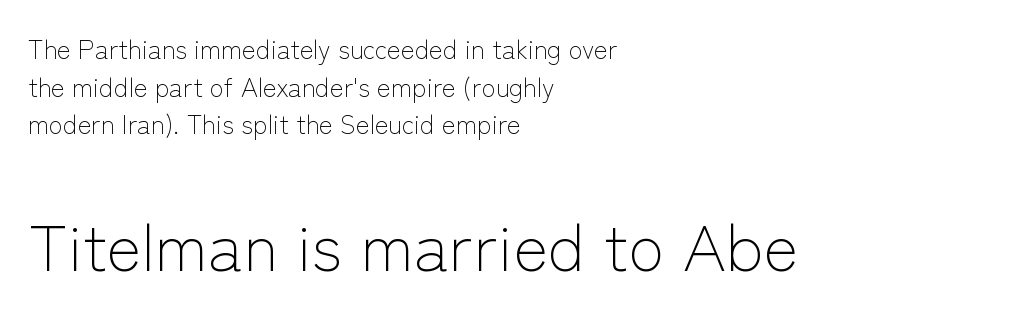
These two chunks differ in scale, with the bottom chunk taking the larger measure. Has an underline been added? It has not. The typography opts for an upright posture over an oblique one. These lines are rendered in a variable-pitch font. If you measured baseline to baseline, you'd find a middling distance. The strokes are not fattened; the text isn't bold.
